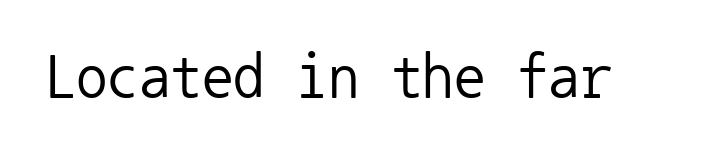
The image shows 63 px regular-weight sans-serif type, upright, monospaced; set normal letter spacing, not underlined; low stroke contrast and a medium x-height.
